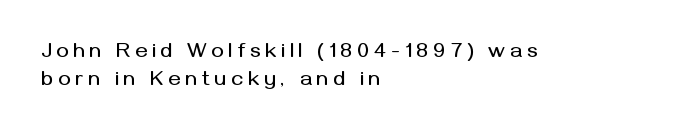
Q: Is the text italic (slanted)? A: No, it is upright.
Q: Is the text underlined? A: No.
Q: How is the paragraph aligned? A: Left-aligned.
Q: Is the spacing between letters normal or unusually wide? A: Unusually wide.
Q: Is the spacing between lines tight, normal or loose? A: Normal.
